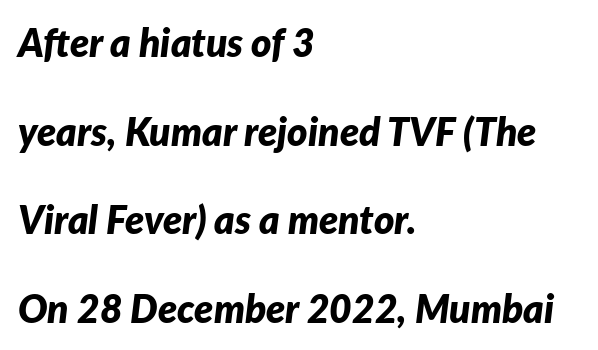
The image shows 39 px bold type, italic (leaning right); set left-aligned, loose line spacing (2.27x), normal letter spacing, not underlined; low stroke contrast and a medium x-height.
